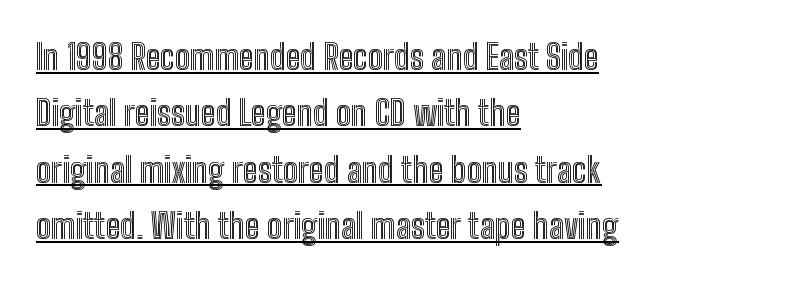
Q: Is the text italic (slanted)? A: No, it is upright.
Q: Is the text underlined? A: Yes.
Q: How is the paragraph aligned? A: Left-aligned.
Q: Is the spacing between letters normal or unusually wide? A: Normal.
Q: Is the spacing between lines tight, normal or loose? A: Normal.
Q: Width (condensed, normal, or wide)? A: Condensed.
Q: x-height? A: Medium.
Q: Monospaced? A: No.
